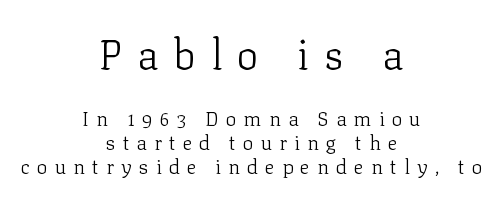
The image shows 41 px light serif type, upright; set centered, line spacing 1.2x, unusually wide letter spacing (+0.36 em), not underlined; the first (top) block is 2.05x larger; low stroke contrast and a medium x-height.
